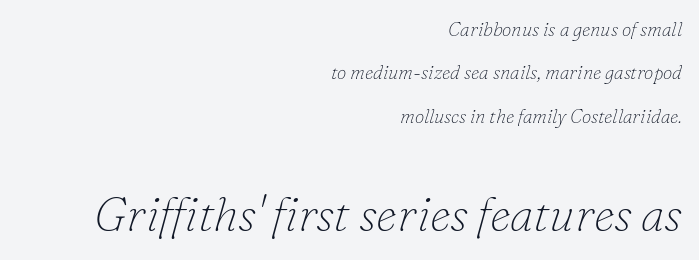
{"serif": "yes", "italic": "yes", "lean": "right", "slant_degrees": 16, "bold": "no", "weight": "thin", "width": "normal", "stroke_contrast": "low", "x_height": "small", "monospaced": "no", "underline": "no", "align": "right", "line_spacing": "loose", "line_spacing_ratio": 2.28, "letter_spacing": "normal", "letter_spacing_em": 0.0, "larger_block": "second", "size_ratio": 2.47, "glyph_px": 47}
